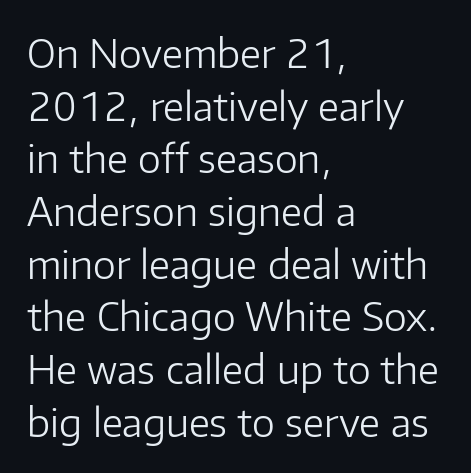
Descenders are the only things crossing below the line. Caption: standard tracking, unaltered. Examine the stroke ends and you'll find no serifs. Honestly, the row spacing looks completely unremarkable.
